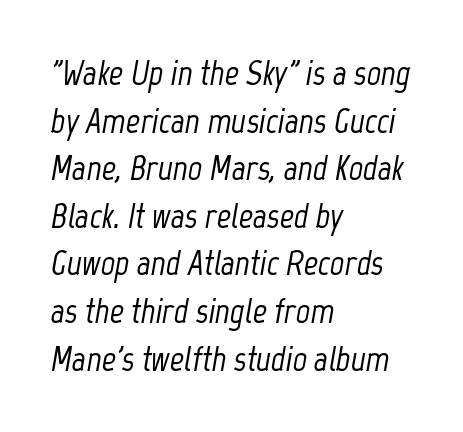
Q: Is the text italic (slanted)? A: Yes, it leans right by about 12 degrees.
Q: Is the text underlined? A: No.
Q: How is the paragraph aligned? A: Left-aligned.
Q: Is the spacing between letters normal or unusually wide? A: Normal.
Q: Is the spacing between lines tight, normal or loose? A: Normal.
Q: Width (condensed, normal, or wide)? A: Condensed.
Q: Stroke contrast? A: Low.
Q: x-height? A: Medium.
Q: Monospaced? A: No.
